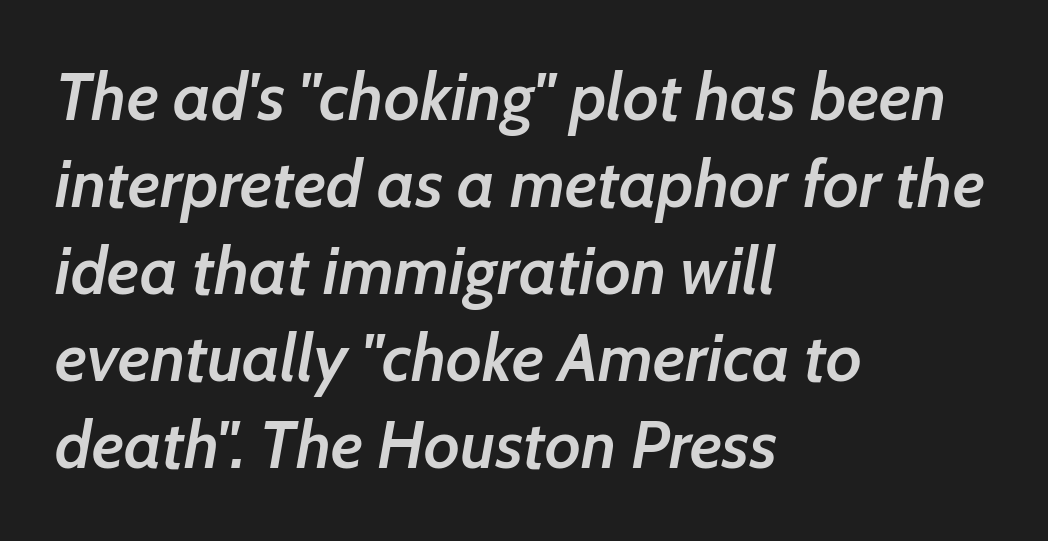
If you drew a ruler down the left edge, every line would touch it. In terms of letterspacing, this is plain default setting. What weight is shown? A semibold, between regular and bold. You can tell it's italic because the verticals aren't actually vertical.
